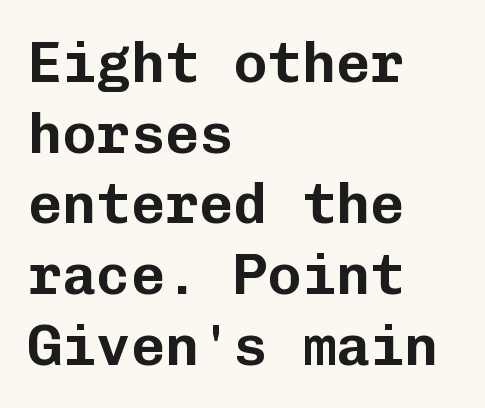
Do the characters align in a grid? Yes, the font is monospaced. The words here are not underlined. The tracking reads as untouched default to a designer's eye. A sans-serif font was chosen for this passage. In terms of posture, this sample is upright.
